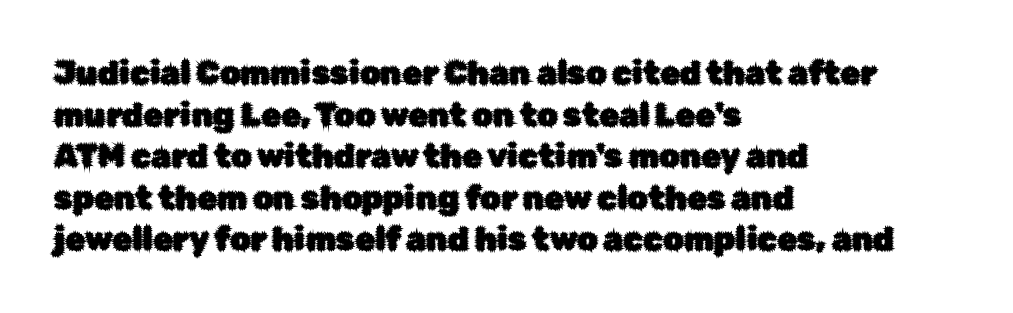
The image shows 32 px sans-serif type, upright; set left-aligned, normal line spacing (1.3x), normal letter spacing, not underlined; low stroke contrast and a medium x-height.
